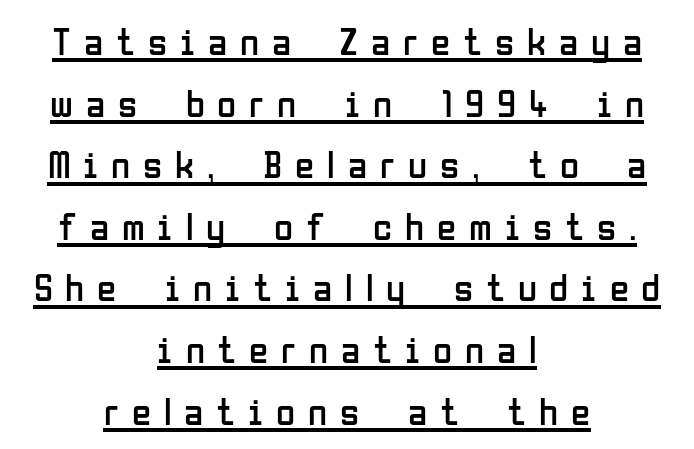
The image shows 39 px regular-weight, condensed sans-serif type, upright; set centered, normal line spacing (1.58x), unusually wide letter spacing (+0.33 em), underlined; low stroke contrast and a medium x-height.
